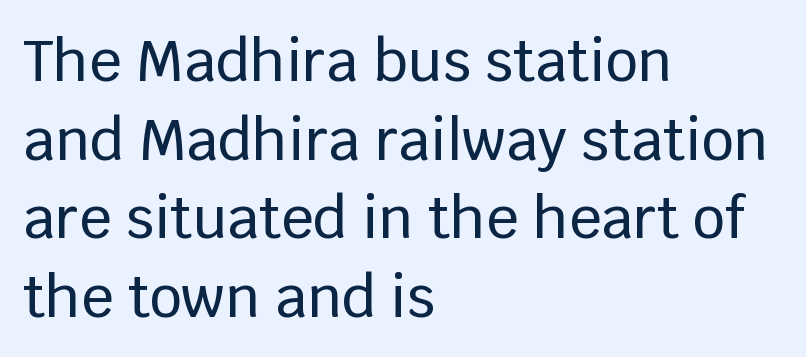
The image shows 57 px sans-serif type, upright; set left-aligned, normal line spacing (1.38x), normal letter spacing, not underlined; low stroke contrast and a large x-height.
